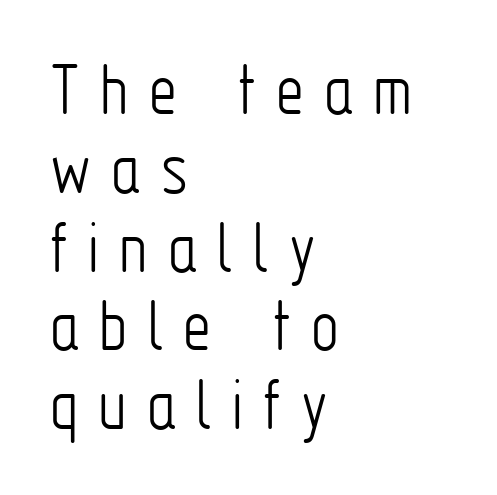
The letters advance in unequal steps, a hallmark of proportional type. The letters look calm and open, with moderate or lighter stems. This sample is left-justified, so line endings fall wherever the words run out. Characters follow at a spacing far wider than the type designer built in. Reading down the column, the eye jumps only a short way to each next line.
